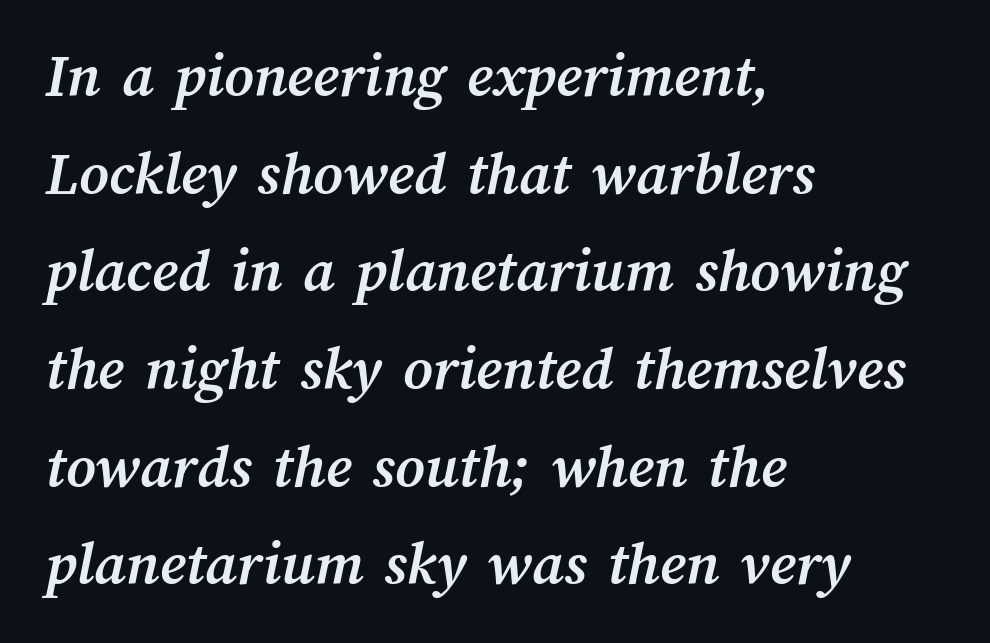
{"bold": "yes", "weight": "semibold", "width": "normal", "stroke_contrast": "medium", "x_height": "medium", "monospaced": "no", "underline": "no", "align": "left", "line_spacing": "normal", "line_spacing_ratio": 1.55, "letter_spacing": "normal", "letter_spacing_em": 0.0, "glyph_px": 63}
